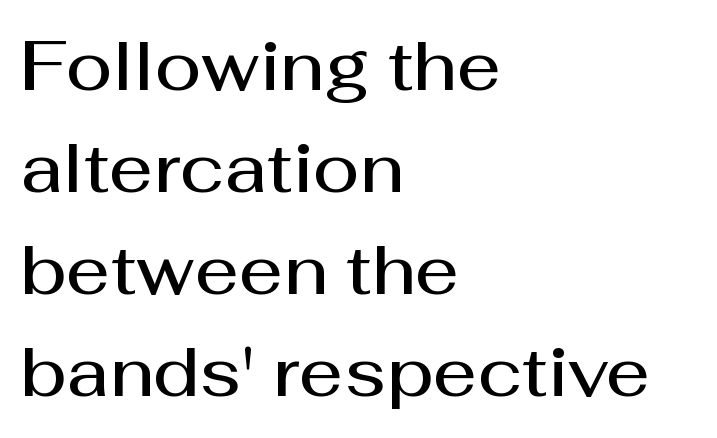
Leftover space on each line is placed entirely after the last word. The area under the type is left untouched. Notice how the stems are strictly vertical — no italics here. Serifs: no, the terminals of the letterforms are clean. This sample has the flowing, uneven cadence of proportional lettering.
